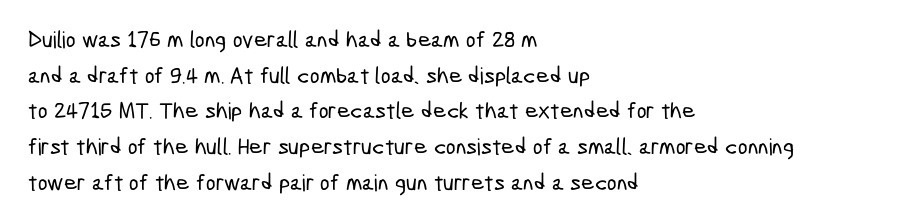
Q: Is the text underlined? A: No.
Q: How is the paragraph aligned? A: Left-aligned.
Q: Is the spacing between letters normal or unusually wide? A: Normal.
Q: Is the spacing between lines tight, normal or loose? A: Normal.
